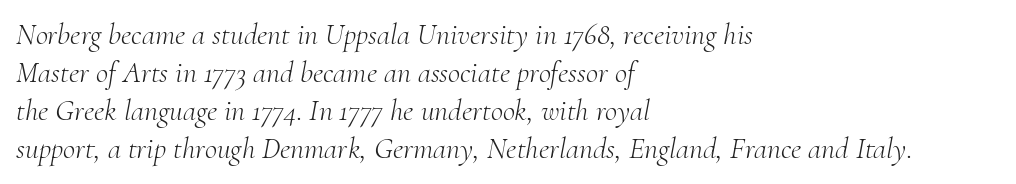
The image shows 30 px light serif type, italic (leaning right); set left-aligned, normal line spacing (1.27x), normal letter spacing, not underlined; medium stroke contrast and a small x-height.
